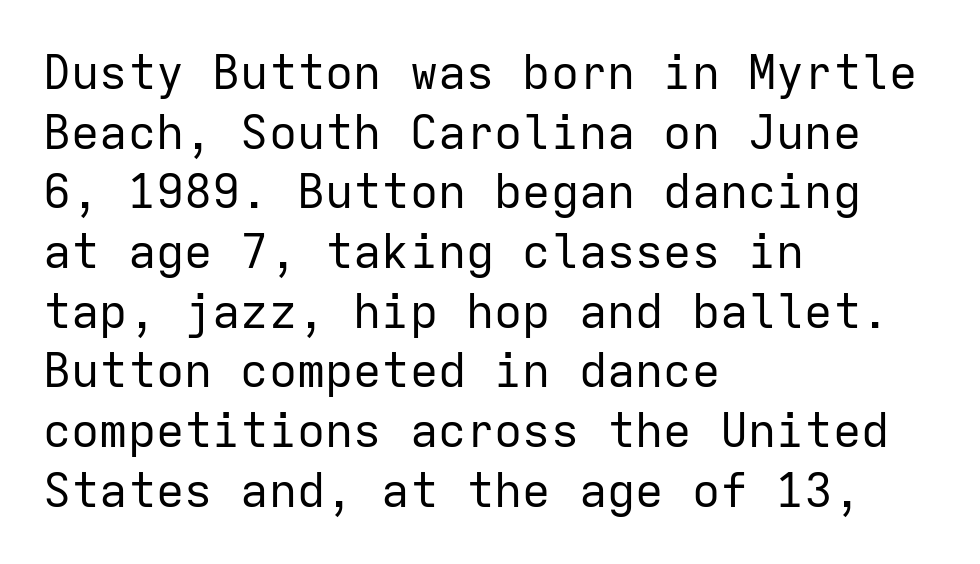
This is the regular roman posture of the typeface. Is the block centered? No — it sits flush against the left margin. Vertical stems look standard width or narrower in stroke. Lines of text with bare space underneath.
